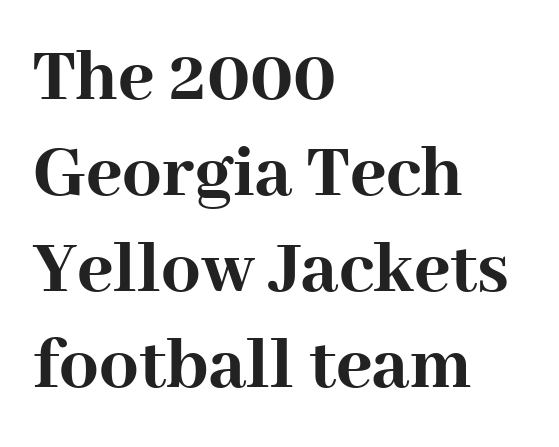
The image shows 78 px semibold serif type, upright; set left-aligned, line spacing 1.23x, normal letter spacing, not underlined; high stroke contrast and a medium x-height.
